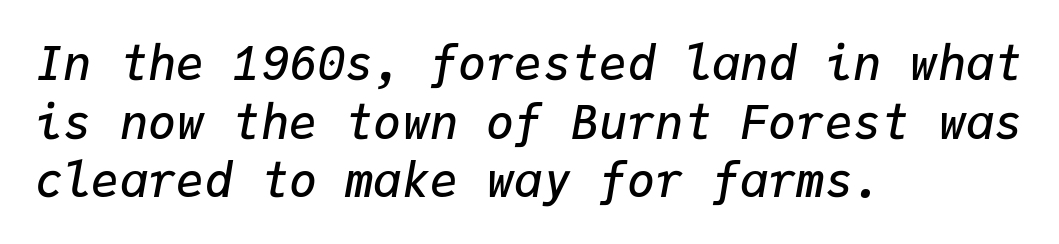
Q: Is the text bold? A: Semi-bold.
Q: Is the text italic (slanted)? A: Yes, it leans right by about 9 degrees.
Q: Is the text underlined? A: No.
Q: How is the paragraph aligned? A: Left-aligned.
Q: Is the spacing between letters normal or unusually wide? A: Normal.
Q: Is the spacing between lines tight, normal or loose? A: Normal.
Q: Width (condensed, normal, or wide)? A: Normal.
Q: Stroke contrast? A: Low.
Q: x-height? A: Medium.
Q: Monospaced? A: Yes.
